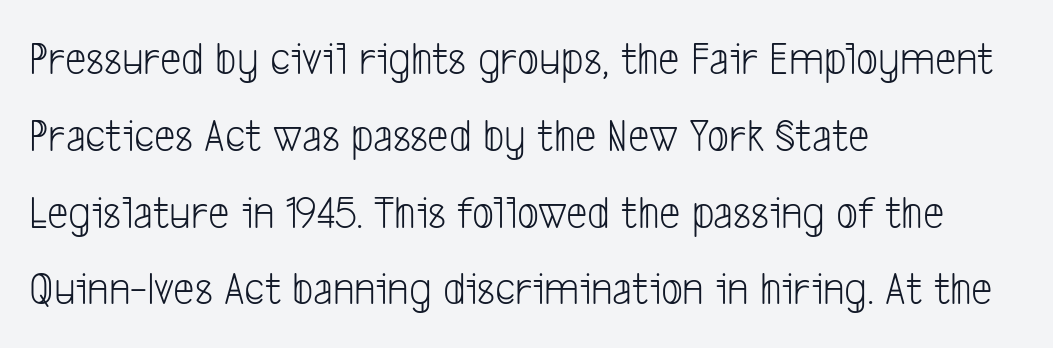
Is the block centered? No — it sits flush against the left margin. Weight: not bold — regular or lighter. Serif or sans? Sans — the stroke terminals are bare. Between one letter and the next there's only the usual sliver of space. You could not count columns in this text — the font is proportionally spaced. Evenly set lines give the paragraph a standard silhouette.
